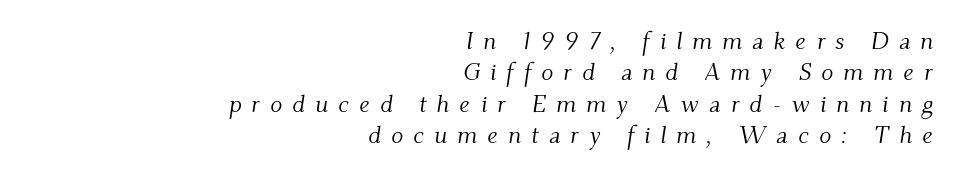
Q: Is the text bold? A: No.
Q: Is the text italic (slanted)? A: Yes, it leans right by about 9 degrees.
Q: Is the text underlined? A: No.
Q: How is the paragraph aligned? A: Right-aligned.
Q: Is the spacing between letters normal or unusually wide? A: Unusually wide.
Q: Is the spacing between lines tight, normal or loose? A: Normal.
